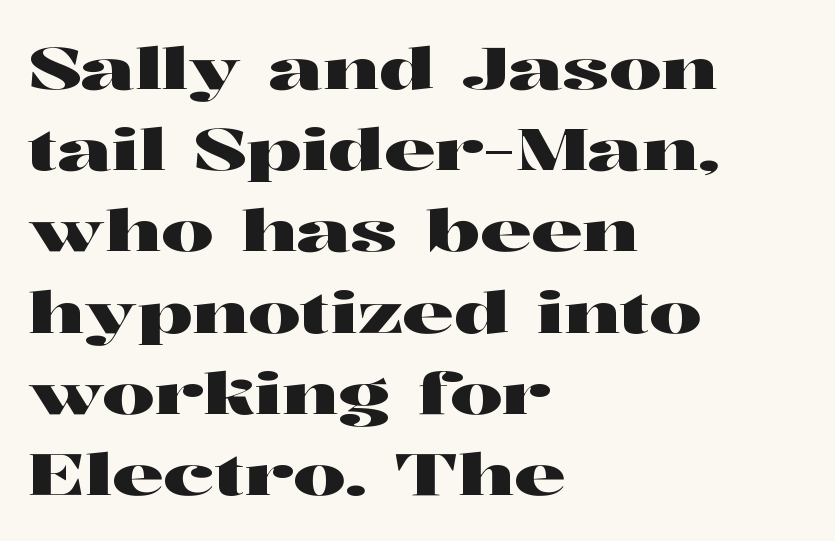
Q: Is the text italic (slanted)? A: No, it is upright.
Q: Is the typeface a serif or a sans-serif typeface? A: Serif.
Q: Is the text underlined? A: No.
Q: How is the paragraph aligned? A: Left-aligned.
Q: Is the spacing between letters normal or unusually wide? A: Normal.
Q: Is the spacing between lines tight, normal or loose? A: Normal.
Q: Width (condensed, normal, or wide)? A: Wide.
Q: Stroke contrast? A: High.
Q: x-height? A: Medium.
Q: Monospaced? A: No.
